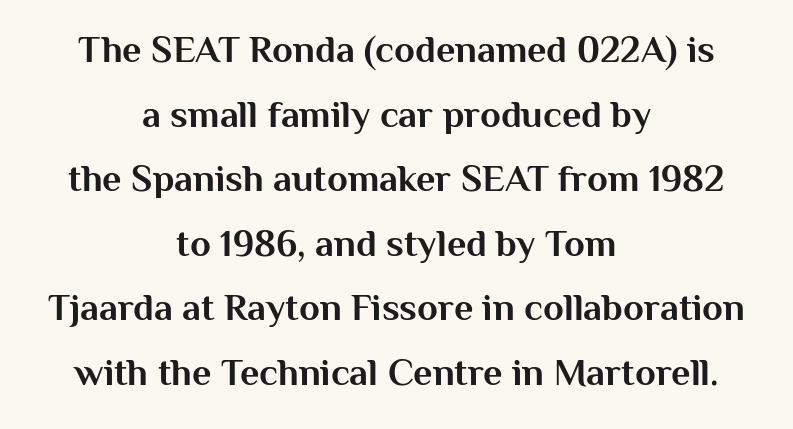
The image shows 38 px bold sans-serif type, upright; set centered, normal line spacing (1.7x), normal letter spacing, not underlined; medium stroke contrast and a medium x-height.
